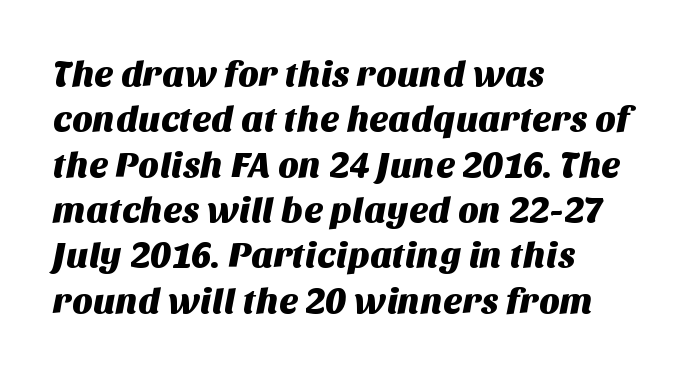
You could call the tracking neutral — neither tight nor loose. Typographically, this falls in the sans-serif category. Normally led — the rows are evenly, conventionally spaced. Short and long lines alike share a common starting point at left. Is this a fixed-width face? No — the glyphs have proportional, varying widths. The foot of each line stays bare and open.
